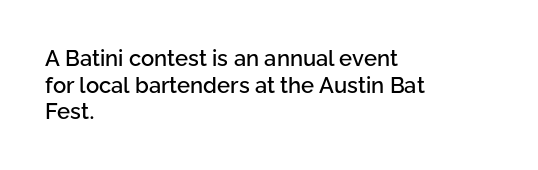
A student would call this left alignment; a typographer would say flush left, rag right. Nobody touched the tracking dial on this one. Tall strokes in this sample are plumb rather than angled. Descenders are the only things crossing below the line.
